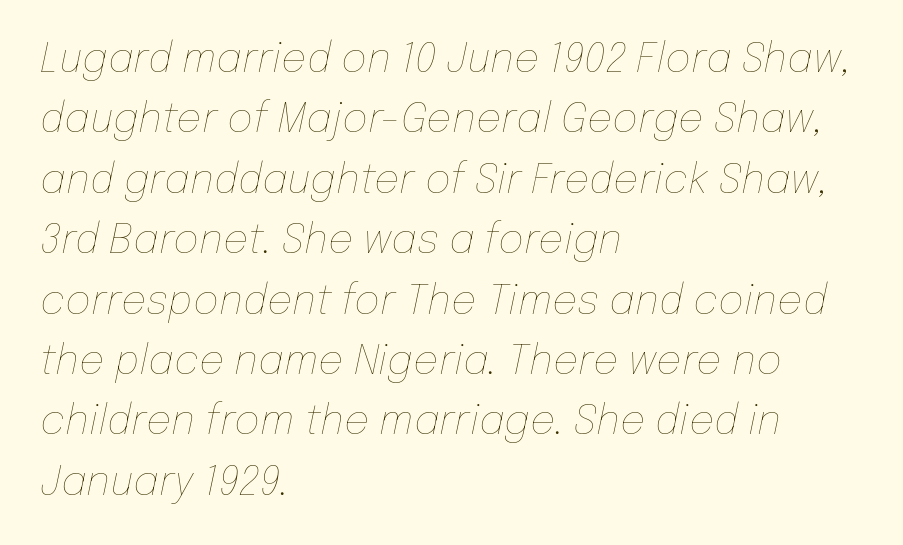
Characters are canted at an angle relative to the baseline's perpendicular. All the whitespace from short lines collects on the right. Stroke mass is kept to a normal reading level or below. The foot of each line stays bare and open. The vertical gap from one line to the next is medium.
